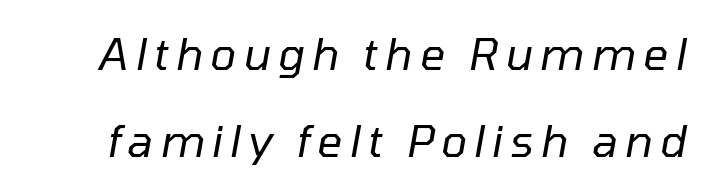
The words here are not underlined. You could not count columns in this text — the font is proportionally spaced. Every character sits at an angle, as italics do. The strokes carry an ordinary text weight at most. A typesetter would call this leading open, well beyond the default.
